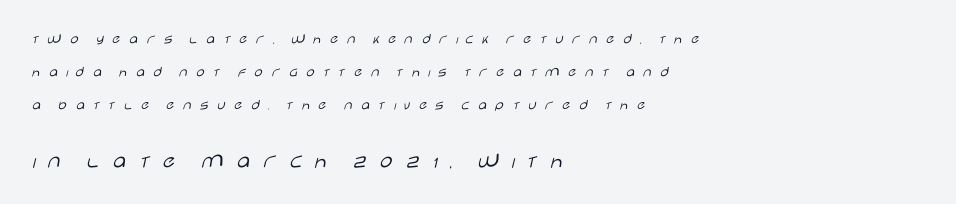
The letters look calm and open, with moderate or lighter stems. Any mark beneath the type? The region is blank. Interline gaps are noticeably wide in this sample. You get the small type first, then a jump to larger type. Students, note that the glyphs here are deliberately spaced far apart.
